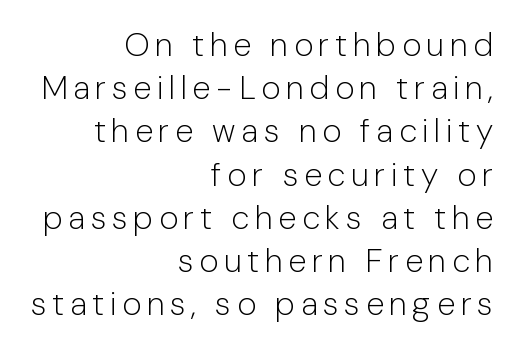
These lines stack with their right ends in a neat column. Weight class: somewhere from thin through regular. A sans-serif font was chosen for this passage. A bare baseline throughout the passage. Successive baselines arrive at the customary interval. Characters remain perfectly vertical along every line.
